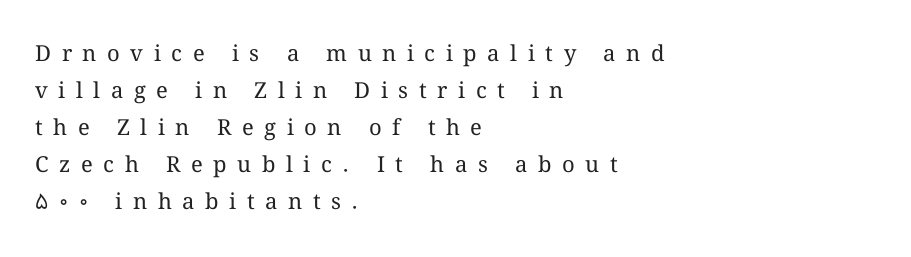
{"italic": "no", "bold": "no", "underline": "no", "align": "left", "line_spacing": "normal", "line_spacing_ratio": 1.68, "letter_spacing": "wide", "letter_spacing_em": 0.48, "glyph_px": 22}
